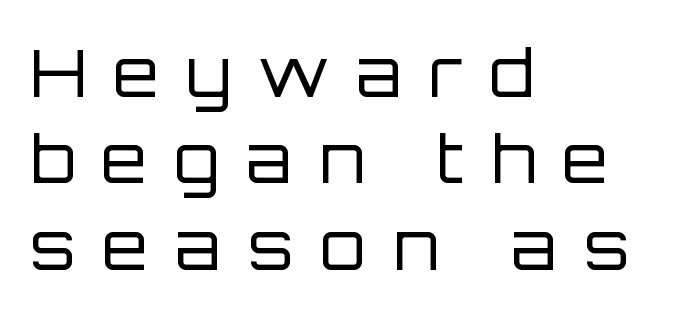
{"serif": "no", "italic": "no", "bold": "no", "weight": "regular", "width": "normal", "stroke_contrast": "low", "x_height": "large", "monospaced": "no", "underline": "no", "align": "left", "line_spacing": "normal", "line_spacing_ratio": 1.31, "letter_spacing": "wide", "letter_spacing_em": 0.41, "glyph_px": 66}
